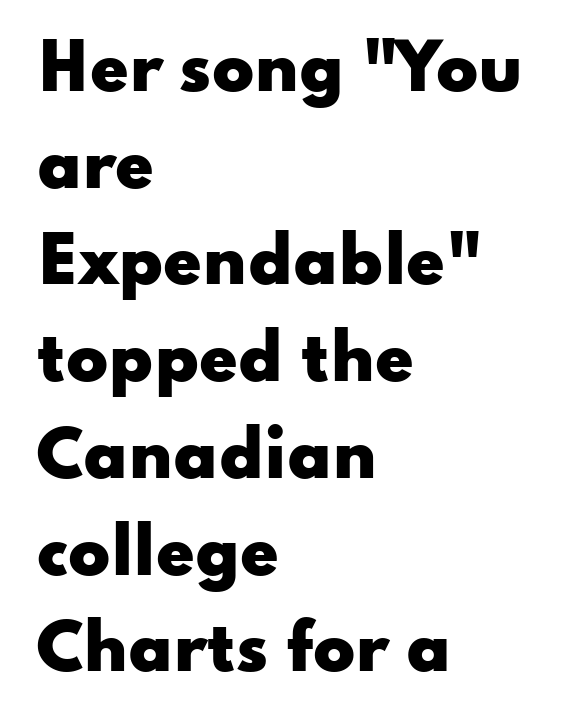
Q: Is the text bold? A: Yes.
Q: Is the text italic (slanted)? A: No, it is upright.
Q: Is the typeface a serif or a sans-serif typeface? A: Sans-serif.
Q: Is the text underlined? A: No.
Q: How is the paragraph aligned? A: Left-aligned.
Q: Is the spacing between letters normal or unusually wide? A: Normal.
Q: Is the spacing between lines tight, normal or loose? A: Normal.
Q: Width (condensed, normal, or wide)? A: Wide.
Q: Stroke contrast? A: Low.
Q: x-height? A: Small.
Q: Monospaced? A: No.
